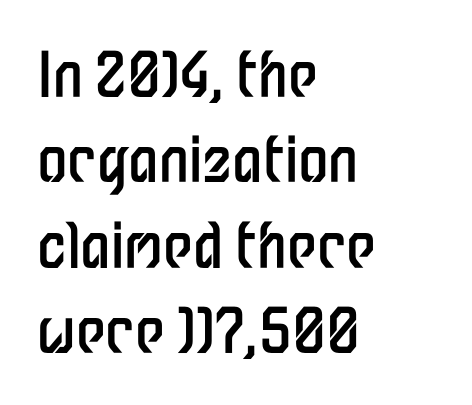
{"serif": "no", "italic": "no", "bold": "no", "weight": "regular", "width": "condensed", "stroke_contrast": "low", "x_height": "medium", "monospaced": "no", "underline": "no", "align": "left", "line_spacing": "normal", "line_spacing_ratio": 1.4, "letter_spacing": "normal", "letter_spacing_em": 0.0, "glyph_px": 61}
